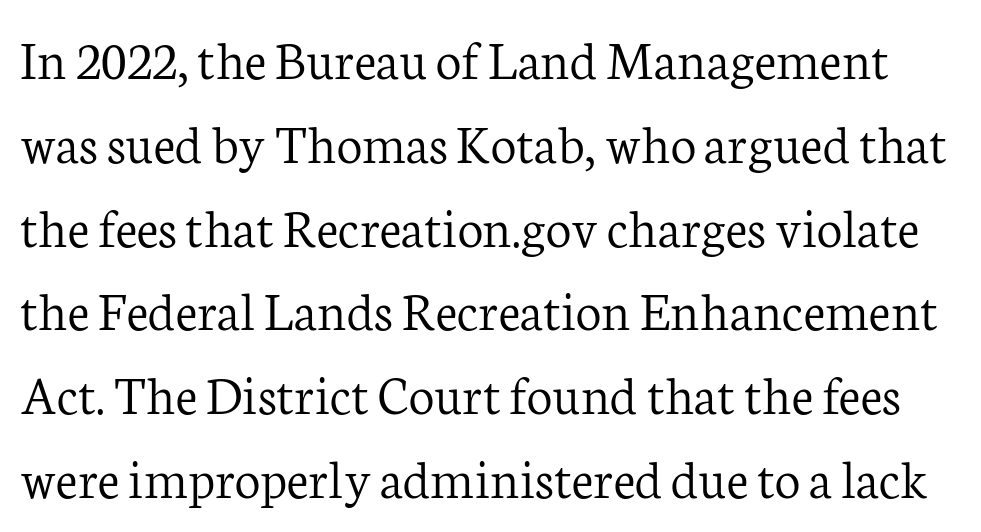
{"serif": "yes", "italic": "no", "bold": "no", "weight": "light", "width": "normal", "stroke_contrast": "low", "x_height": "medium", "monospaced": "no", "underline": "no", "line_spacing": "normal", "line_spacing_ratio": 1.47, "letter_spacing": "normal", "letter_spacing_em": 0.0, "glyph_px": 57}
